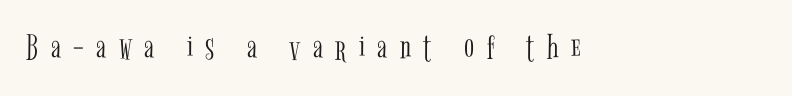
Q: Is the text bold? A: No.
Q: Is the text italic (slanted)? A: No, it is upright.
Q: Is the typeface a serif or a sans-serif typeface? A: Serif.
Q: Is the text underlined? A: No.
Q: How is the paragraph aligned? A: Left-aligned.
Q: Is the spacing between letters normal or unusually wide? A: Unusually wide.
Q: Width (condensed, normal, or wide)? A: Condensed.
Q: Stroke contrast? A: Low.
Q: x-height? A: Medium.
Q: Monospaced? A: No.
